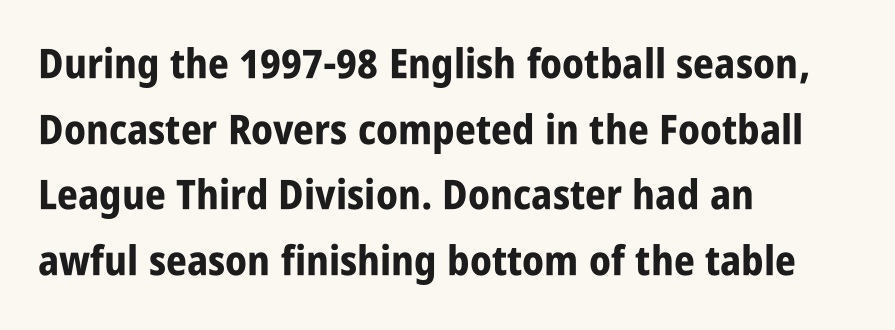
Q: Is the text bold? A: Yes.
Q: Is the text italic (slanted)? A: No, it is upright.
Q: Is the typeface a serif or a sans-serif typeface? A: Sans-serif.
Q: Is the text underlined? A: No.
Q: How is the paragraph aligned? A: Left-aligned.
Q: Is the spacing between letters normal or unusually wide? A: Normal.
Q: Is the spacing between lines tight, normal or loose? A: Normal.
Q: Width (condensed, normal, or wide)? A: Condensed.
Q: Stroke contrast? A: Low.
Q: x-height? A: Large.
Q: Monospaced? A: No.
